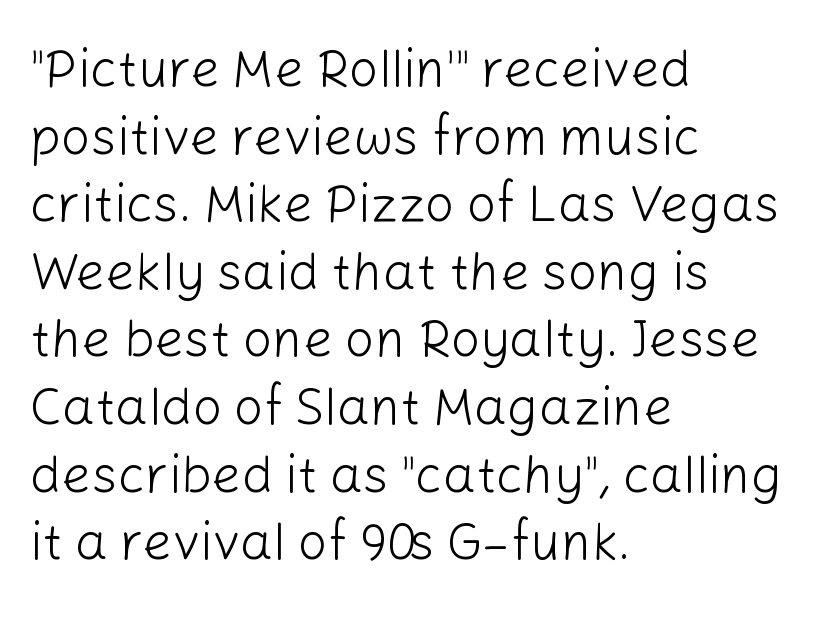
Q: Is the text bold? A: No.
Q: Is the text italic (slanted)? A: No, it is upright.
Q: Is the typeface a serif or a sans-serif typeface? A: Sans-serif.
Q: Is the text underlined? A: No.
Q: How is the paragraph aligned? A: Left-aligned.
Q: Is the spacing between letters normal or unusually wide? A: Normal.
Q: Is the spacing between lines tight, normal or loose? A: Normal.
Q: Width (condensed, normal, or wide)? A: Normal.
Q: Stroke contrast? A: Low.
Q: x-height? A: Medium.
Q: Monospaced? A: No.
